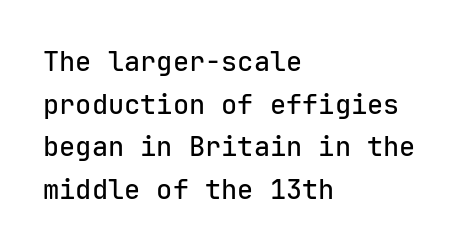
{"italic": "no", "underline": "no", "align": "left", "line_spacing": "normal", "line_spacing_ratio": 1.58, "letter_spacing": "normal", "letter_spacing_em": 0.0, "glyph_px": 27}
